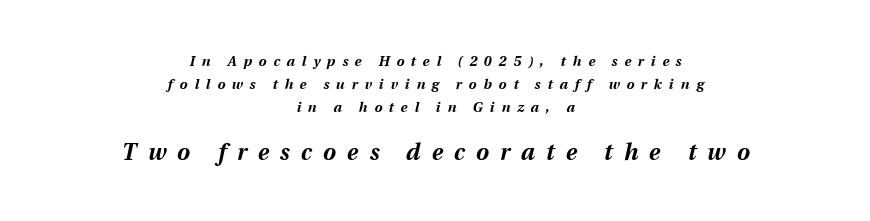
You could only call the tracking loose — the letters float apart. The strokes are fattened all the way to bold. No word sits above an underline. Centered paragraph, ragged on both sides. Regarding leading, the lines here are spaced in the standard way. The later block is typeset at a bigger size than the earlier block.
